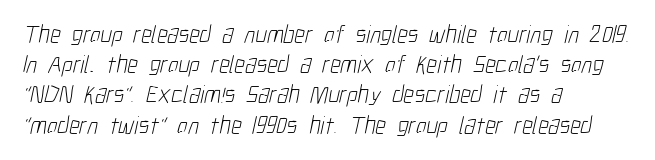
This sample is left-justified, so line endings fall wherever the words run out. A bare baseline throughout the passage. Glyph-to-glyph distance matches everyday printed text. Think standard paragraph weight, or any step lighter than that.
